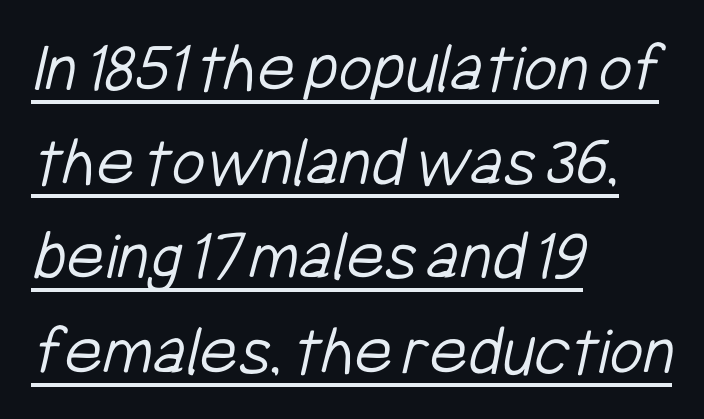
Q: Is the text bold? A: No.
Q: Is the typeface a serif or a sans-serif typeface? A: Sans-serif.
Q: Is the text underlined? A: Yes.
Q: How is the paragraph aligned? A: Left-aligned.
Q: Is the spacing between letters normal or unusually wide? A: Normal.
Q: Is the spacing between lines tight, normal or loose? A: Normal.
Q: Width (condensed, normal, or wide)? A: Condensed.
Q: Stroke contrast? A: Low.
Q: x-height? A: Medium.
Q: Monospaced? A: No.
